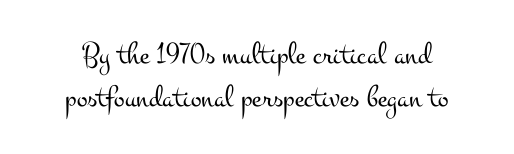
Q: Is the text bold? A: No.
Q: Is the text italic (slanted)? A: Yes.
Q: Is the text underlined? A: No.
Q: Is the spacing between letters normal or unusually wide? A: Normal.
Q: Is the spacing between lines tight, normal or loose? A: Normal.
Q: Width (condensed, normal, or wide)? A: Wide.
Q: Stroke contrast? A: Medium.
Q: x-height? A: Small.
Q: Monospaced? A: No.
